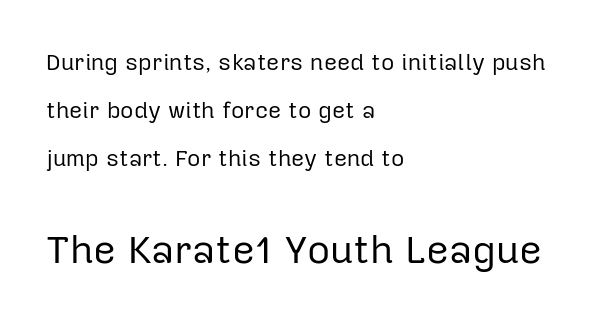
The image shows 40 px regular-weight sans-serif type, upright; set left-aligned, loose line spacing (2.08x), normal letter spacing, not underlined; the second (bottom) block is 1.74x larger; low stroke contrast and a medium x-height.
